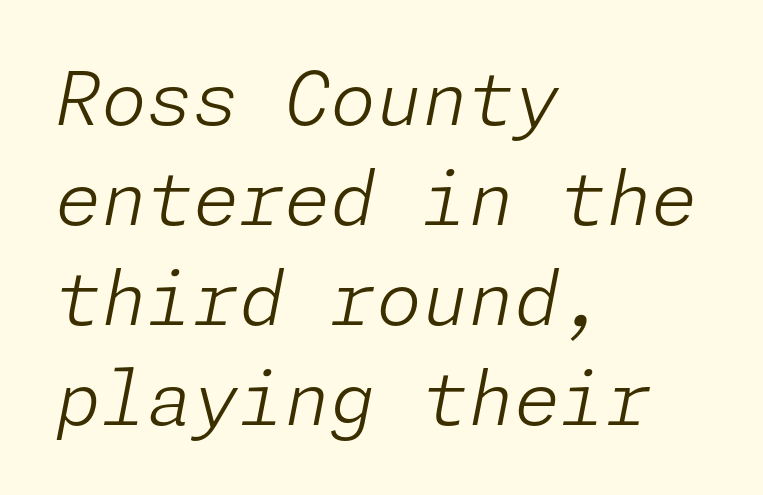
Q: Is the text bold? A: No.
Q: Is the text italic (slanted)? A: Yes, it leans right by about 11 degrees.
Q: Is the text underlined? A: No.
Q: How is the paragraph aligned? A: Left-aligned.
Q: Is the spacing between letters normal or unusually wide? A: Normal.
Q: Is the spacing between lines tight, normal or loose? A: Normal.
Q: Width (condensed, normal, or wide)? A: Normal.
Q: Stroke contrast? A: Low.
Q: x-height? A: Medium.
